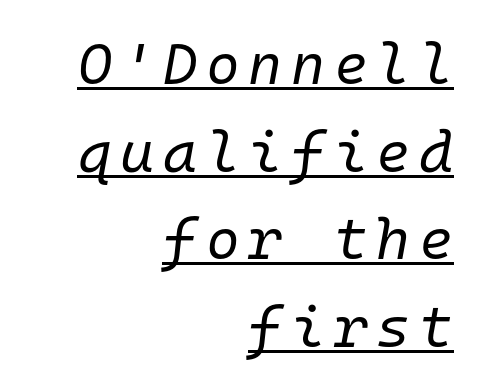
{"italic": "yes", "lean": "right", "slant_degrees": 10, "bold": "no", "weight": "regular", "width": "normal", "stroke_contrast": "low", "x_height": "medium", "monospaced": "yes", "underline": "yes", "align": "right", "line_spacing": "normal", "line_spacing_ratio": 1.51, "glyph_px": 58}
